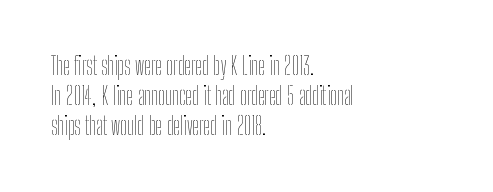
The image shows 24 px text type, upright; set left-aligned, normal line spacing (1.25x), normal letter spacing, not underlined.
